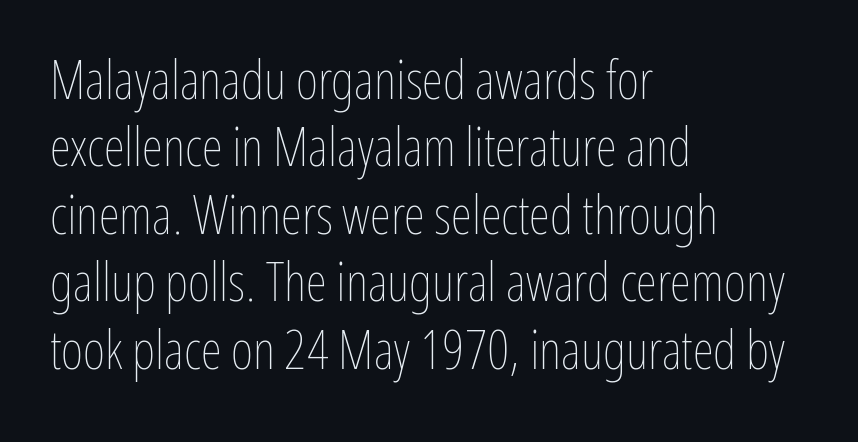
Characters follow at the spacing the type designer built in. The compositor pushed each line to the left boundary. Type without underlining. Is the stroke heavy? The answer is a plain regular-or-lighter. Every stem runs plumb, perpendicular to the baseline. This sample keeps an unexceptional amount of space between lines.
